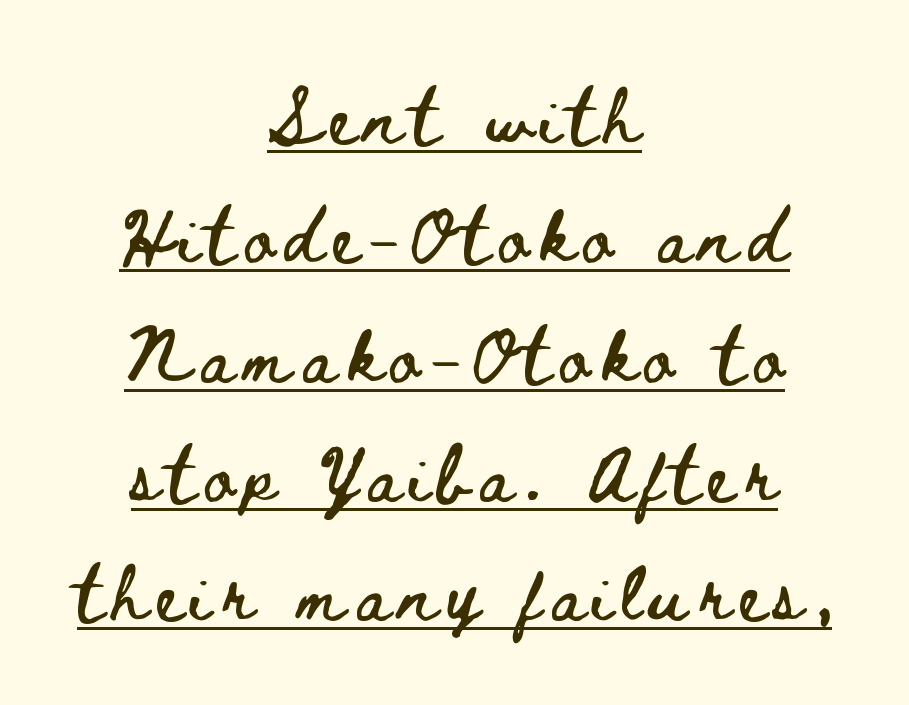
Q: Is the text underlined? A: Yes.
Q: How is the paragraph aligned? A: Centered.
Q: Is the spacing between lines tight, normal or loose? A: Loose.
Q: Width (condensed, normal, or wide)? A: Wide.
Q: Stroke contrast? A: Low.
Q: x-height? A: Small.
Q: Monospaced? A: No.
